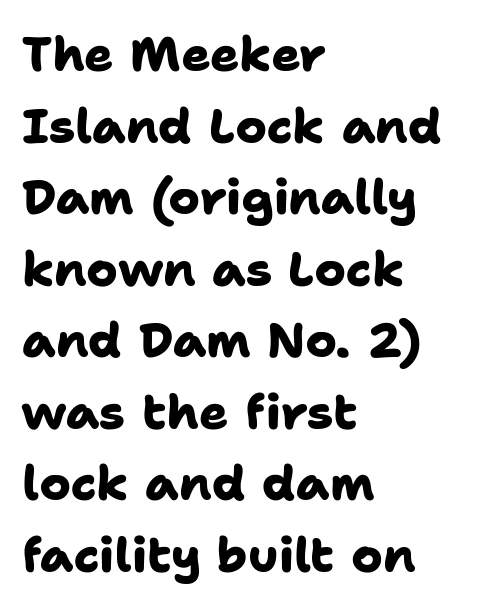
The zone under the glyphs is completely vacant. These lines stack with their left ends in a neat column. The rendering keeps characters at their native spacing. You could not count columns in this text — the font is proportionally spaced. Thick stems and heavy bowls — unmistakably bold.
